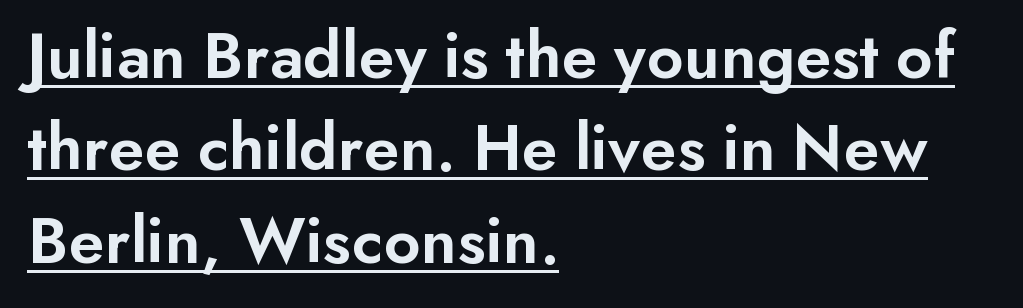
{"serif": "no", "italic": "no", "bold": "semi", "weight": "semibold", "width": "normal", "stroke_contrast": "low", "x_height": "small", "monospaced": "no", "underline": "yes", "align": "left", "line_spacing": "normal", "line_spacing_ratio": 1.36, "letter_spacing": "normal", "letter_spacing_em": 0.0, "glyph_px": 68}
